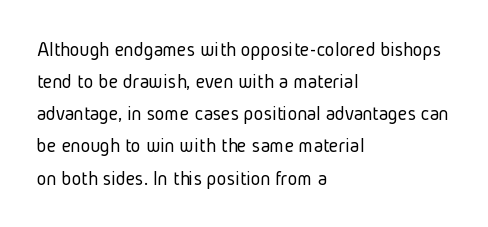
{"italic": "no", "bold": "no", "underline": "no", "align": "left", "line_spacing": "normal", "line_spacing_ratio": 1.53, "letter_spacing": "normal", "letter_spacing_em": 0.0, "glyph_px": 21}
